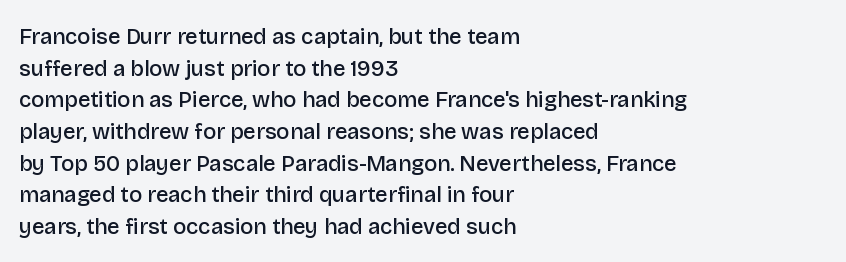
Q: Is the text bold? A: Semi-bold.
Q: Is the text italic (slanted)? A: No, it is upright.
Q: Is the text underlined? A: No.
Q: How is the paragraph aligned? A: Left-aligned.
Q: Is the spacing between letters normal or unusually wide? A: Normal.
Q: Is the spacing between lines tight, normal or loose? A: Normal.
